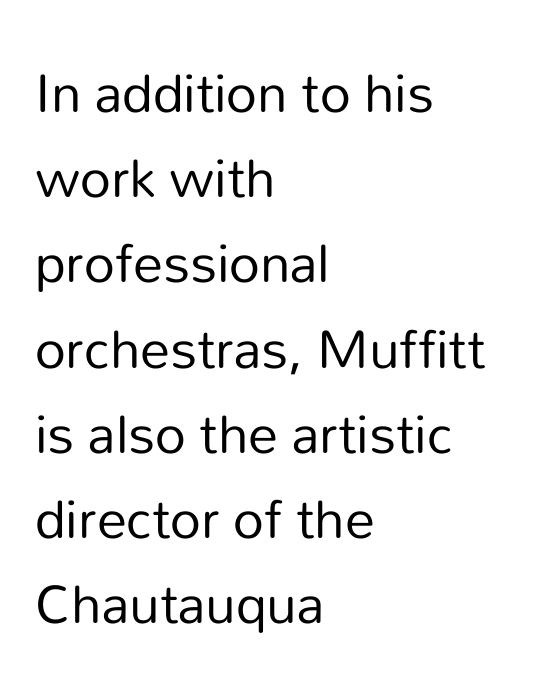
The rendering anchors every line to the left-hand side. Serifs: no, the terminals of the letterforms are clean. A typesetter would call this proportional, since set widths differ per character. Unbolded letterforms with no extra heft.
